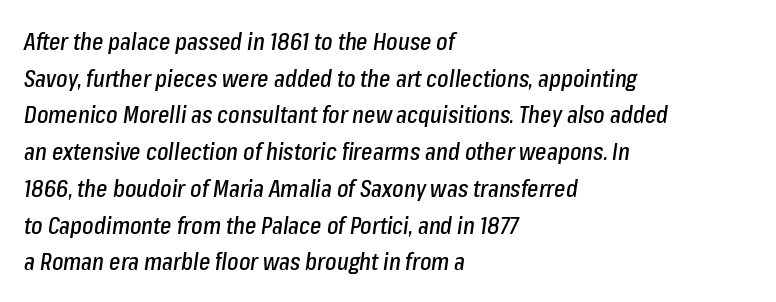
{"italic": "yes", "lean": "right", "slant_degrees": 8, "underline": "no", "align": "left", "line_spacing": "normal", "line_spacing_ratio": 1.53, "letter_spacing": "normal", "letter_spacing_em": 0.0, "glyph_px": 24}
